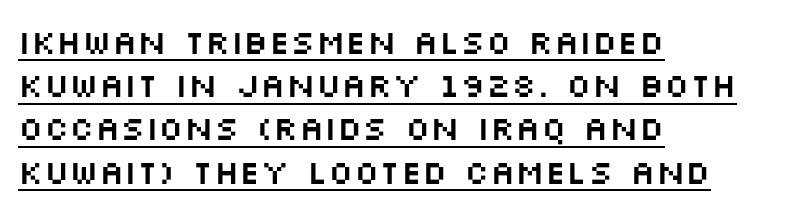
If you drew a line through each stem, it would be perfectly vertical. The rag falls on the right side of this text block. A typesetter would call this proportional, since set widths differ per character. Classification — sans serif. Tracking here is standard; glyphs follow each other at the usual distance.
